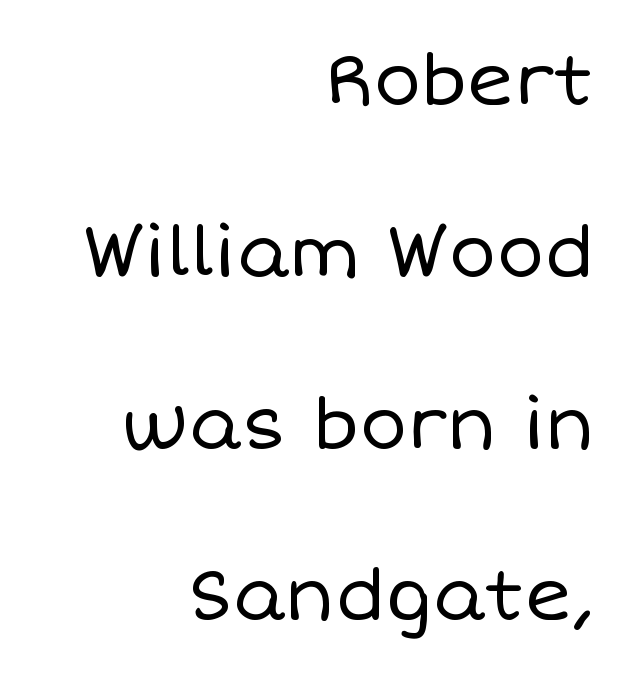
Q: Is the text bold? A: No.
Q: Is the text italic (slanted)? A: No, it is upright.
Q: Is the text underlined? A: No.
Q: How is the paragraph aligned? A: Right-aligned.
Q: Is the spacing between letters normal or unusually wide? A: Normal.
Q: Is the spacing between lines tight, normal or loose? A: Loose.
Q: Width (condensed, normal, or wide)? A: Normal.
Q: Stroke contrast? A: Low.
Q: x-height? A: Large.
Q: Monospaced? A: No.
